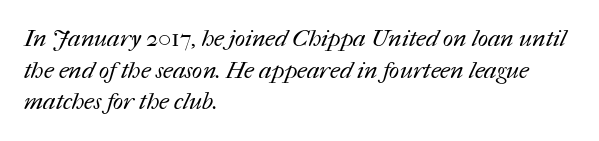
{"bold": "no", "underline": "no", "align": "left", "line_spacing": "normal", "line_spacing_ratio": 1.32, "letter_spacing": "normal", "letter_spacing_em": 0.0, "glyph_px": 24}
